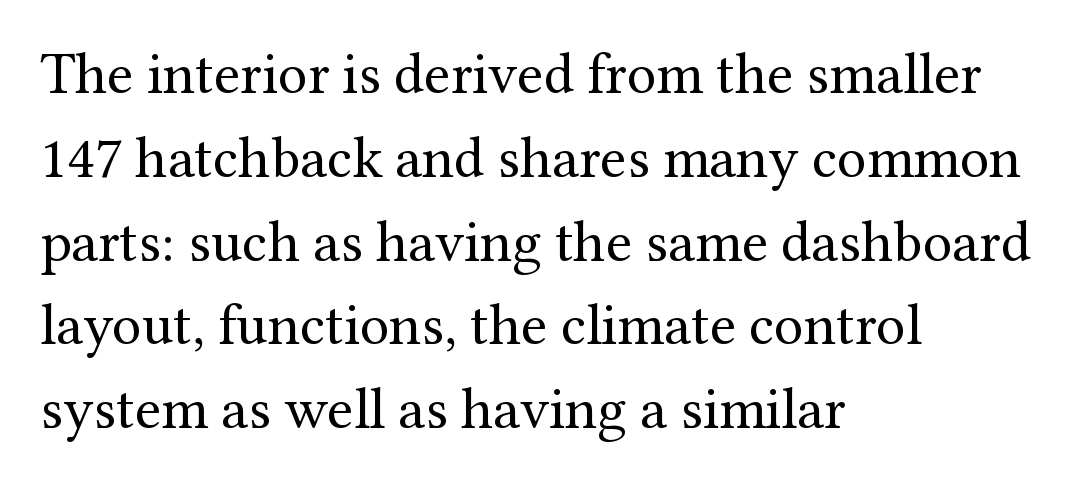
{"serif": "yes", "italic": "no", "bold": "no", "weight": "regular", "width": "normal", "stroke_contrast": "medium", "x_height": "medium", "monospaced": "no", "underline": "no", "align": "left", "line_spacing": "normal", "line_spacing_ratio": 1.42, "letter_spacing": "normal", "letter_spacing_em": 0.0, "glyph_px": 59}
